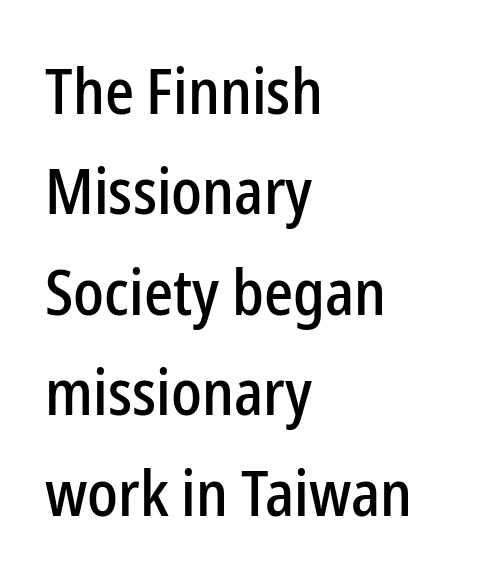
The image shows 64 px condensed sans-serif type, upright; set left-aligned, normal line spacing (1.57x), normal letter spacing, not underlined; low stroke contrast and a medium x-height.
